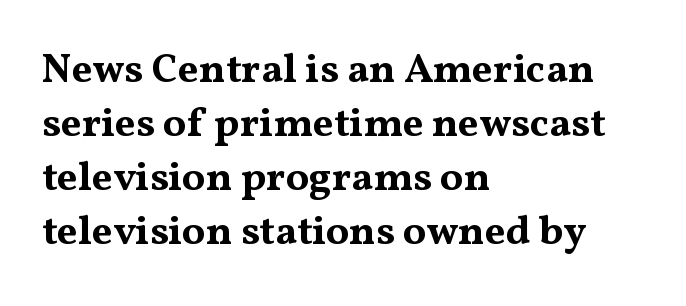
{"serif": "yes", "italic": "no", "bold": "yes", "weight": "bold", "width": "wide", "stroke_contrast": "medium", "x_height": "medium", "monospaced": "no", "underline": "no", "align": "left", "line_spacing": "normal", "line_spacing_ratio": 1.32, "letter_spacing": "normal", "letter_spacing_em": 0.0, "glyph_px": 41}
